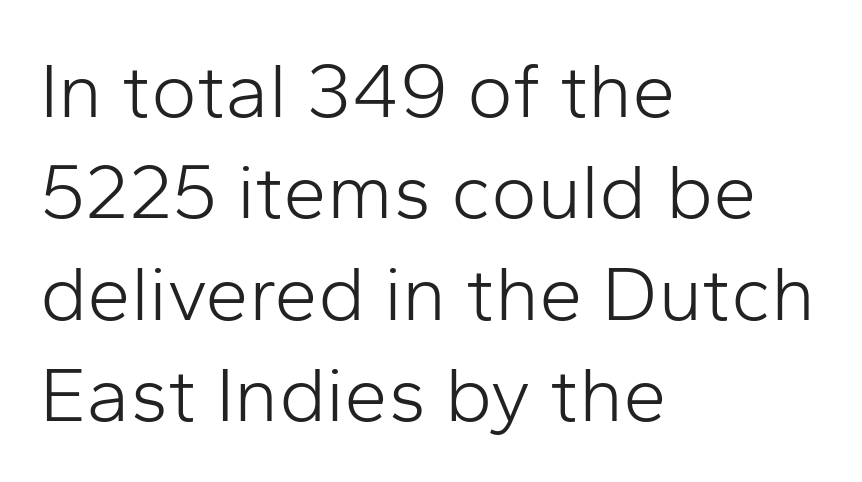
Q: Is the text bold? A: No.
Q: Is the text italic (slanted)? A: No, it is upright.
Q: Is the typeface a serif or a sans-serif typeface? A: Sans-serif.
Q: Is the text underlined? A: No.
Q: How is the paragraph aligned? A: Left-aligned.
Q: Is the spacing between letters normal or unusually wide? A: Normal.
Q: Is the spacing between lines tight, normal or loose? A: Normal.
Q: Width (condensed, normal, or wide)? A: Normal.
Q: Stroke contrast? A: Low.
Q: x-height? A: Medium.
Q: Monospaced? A: No.
